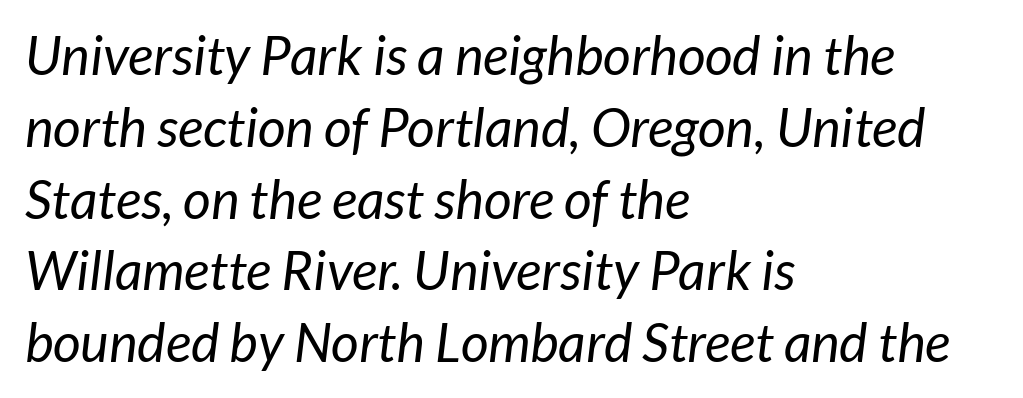
What kind of face is this? One without serifs — a sans. The strip under each line holds only bare page. The type is set solid horizontally, with unmodified tracking. What's the leading like? Ordinary, nothing unusual.
